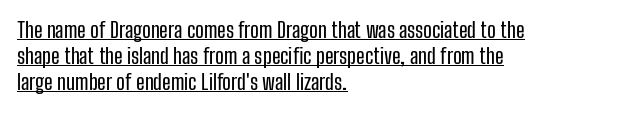
The image shows 21 px text type, upright; set left-aligned, line spacing 1.24x, normal letter spacing, underlined.
